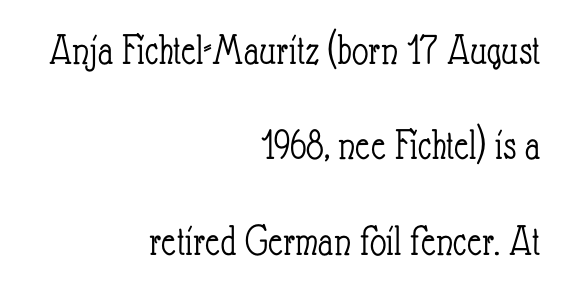
Q: Is the text bold? A: No.
Q: Is the text italic (slanted)? A: No, it is upright.
Q: Is the text underlined? A: No.
Q: How is the paragraph aligned? A: Right-aligned.
Q: Is the spacing between letters normal or unusually wide? A: Normal.
Q: Is the spacing between lines tight, normal or loose? A: Loose.
Q: Width (condensed, normal, or wide)? A: Condensed.
Q: Stroke contrast? A: Low.
Q: x-height? A: Small.
Q: Monospaced? A: No.
